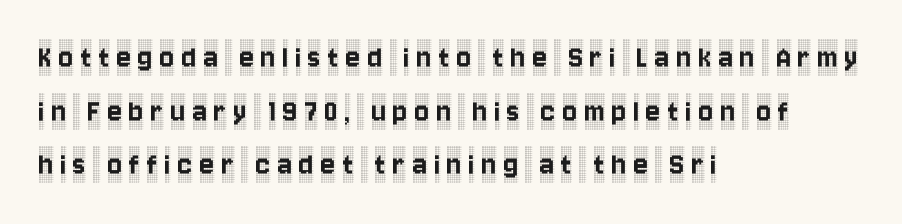
Q: Is the text italic (slanted)? A: No, it is upright.
Q: Is the typeface a serif or a sans-serif typeface? A: Serif.
Q: Is the text underlined? A: No.
Q: How is the paragraph aligned? A: Left-aligned.
Q: Is the spacing between letters normal or unusually wide? A: Unusually wide.
Q: Is the spacing between lines tight, normal or loose? A: Normal.
Q: Width (condensed, normal, or wide)? A: Condensed.
Q: x-height? A: Large.
Q: Monospaced? A: No.
